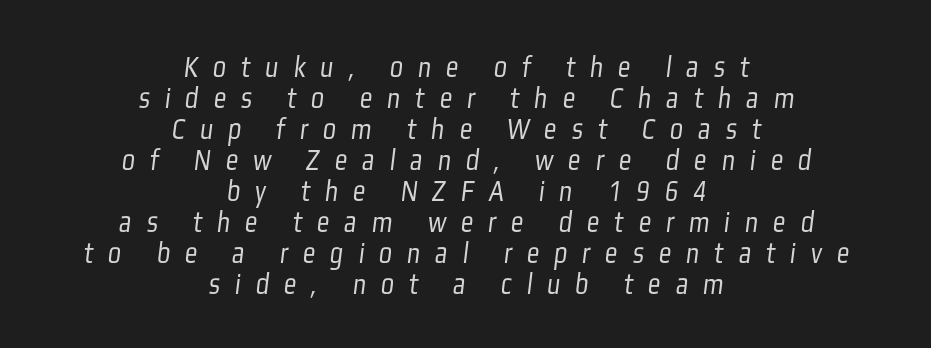
Q: Is the text bold? A: No.
Q: Is the typeface a serif or a sans-serif typeface? A: Sans-serif.
Q: Is the text underlined? A: No.
Q: How is the paragraph aligned? A: Centered.
Q: Is the spacing between letters normal or unusually wide? A: Unusually wide.
Q: Is the spacing between lines tight, normal or loose? A: Tight.
Q: Width (condensed, normal, or wide)? A: Condensed.
Q: Stroke contrast? A: Low.
Q: x-height? A: Medium.
Q: Monospaced? A: No.
